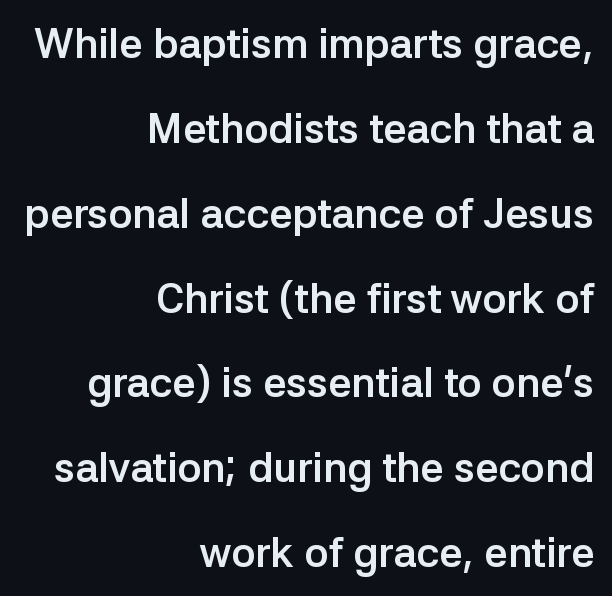
Q: Is the text bold? A: Yes.
Q: Is the text italic (slanted)? A: No, it is upright.
Q: Is the typeface a serif or a sans-serif typeface? A: Sans-serif.
Q: Is the text underlined? A: No.
Q: How is the paragraph aligned? A: Right-aligned.
Q: Is the spacing between letters normal or unusually wide? A: Normal.
Q: Is the spacing between lines tight, normal or loose? A: Loose.
Q: Width (condensed, normal, or wide)? A: Normal.
Q: Stroke contrast? A: Low.
Q: x-height? A: Medium.
Q: Monospaced? A: No.
